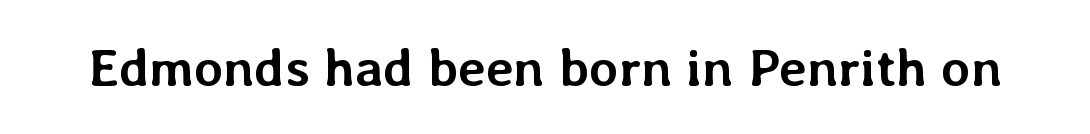
{"italic": "no", "bold": "yes", "weight": "semibold", "width": "normal", "stroke_contrast": "low", "x_height": "medium", "monospaced": "no", "underline": "no", "letter_spacing": "normal", "letter_spacing_em": 0.0, "glyph_px": 53}
